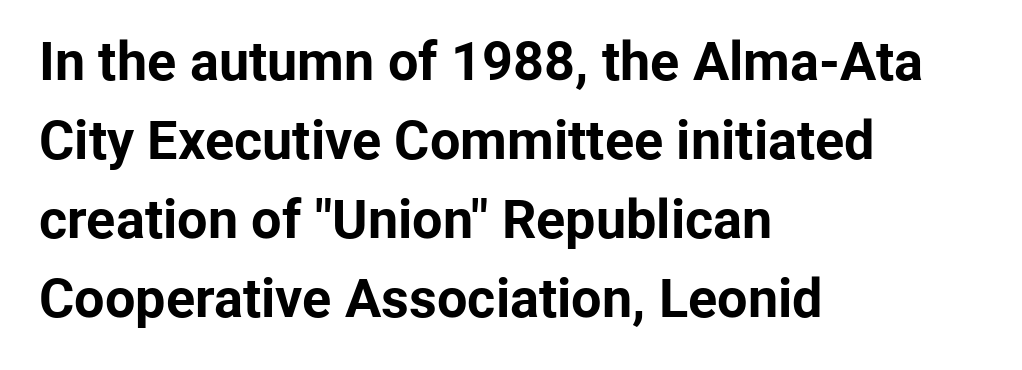
{"serif": "no", "italic": "no", "bold": "yes", "weight": "bold", "width": "normal", "stroke_contrast": "low", "x_height": "medium", "monospaced": "no", "underline": "no", "align": "left", "line_spacing": "normal", "line_spacing_ratio": 1.46, "letter_spacing": "normal", "letter_spacing_em": 0.0, "glyph_px": 54}
